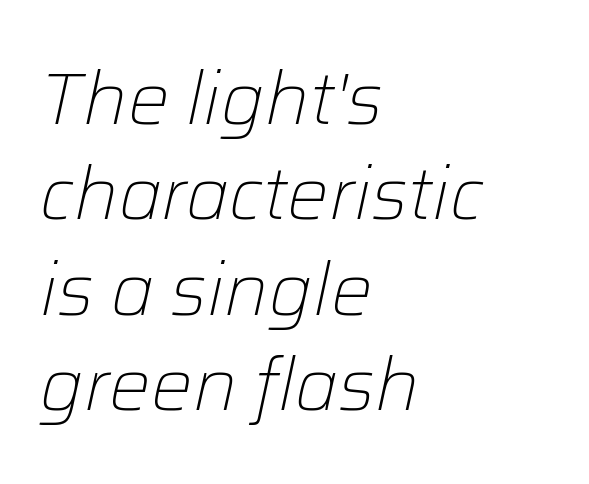
Q: Is the text bold? A: No.
Q: Is the text italic (slanted)? A: Yes, it leans right by about 12 degrees.
Q: Is the text underlined? A: No.
Q: How is the paragraph aligned? A: Left-aligned.
Q: Is the spacing between letters normal or unusually wide? A: Normal.
Q: Is the spacing between lines tight, normal or loose? A: Normal.
Q: Width (condensed, normal, or wide)? A: Normal.
Q: Stroke contrast? A: Low.
Q: x-height? A: Medium.
Q: Monospaced? A: No.
